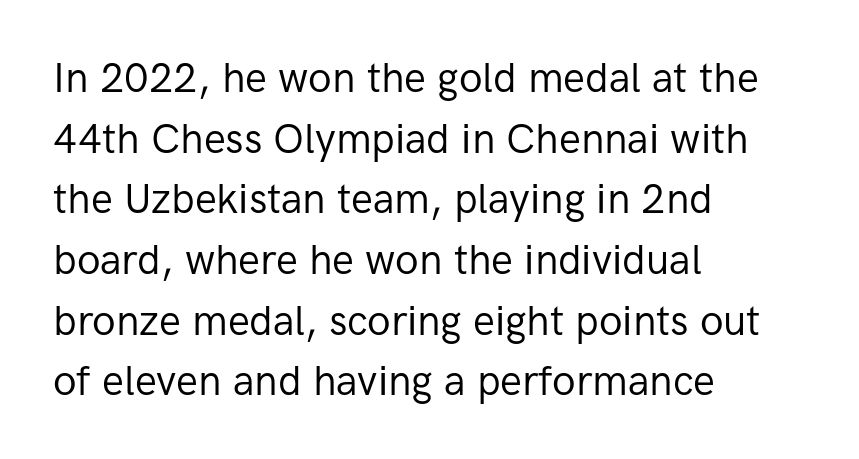
{"serif": "no", "italic": "no", "bold": "no", "weight": "regular", "width": "normal", "stroke_contrast": "low", "x_height": "medium", "monospaced": "no", "underline": "no", "align": "left", "line_spacing": "normal", "line_spacing_ratio": 1.48, "letter_spacing": "normal", "letter_spacing_em": 0.0, "glyph_px": 41}
